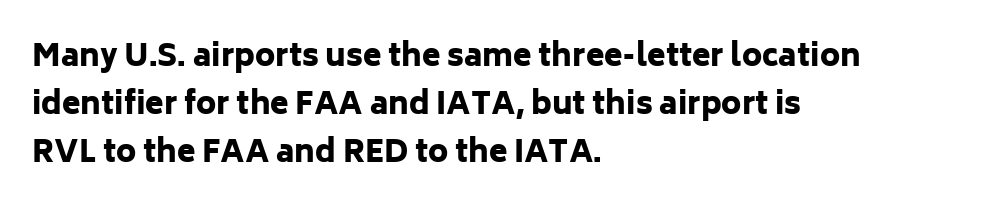
Horizontal bands of white between lines are of average thickness. Reading down the block, your eye returns to a fixed left position each line. Proportional: the letters do not fall into vertical columns. Chunky letters — that's bold for sure.
